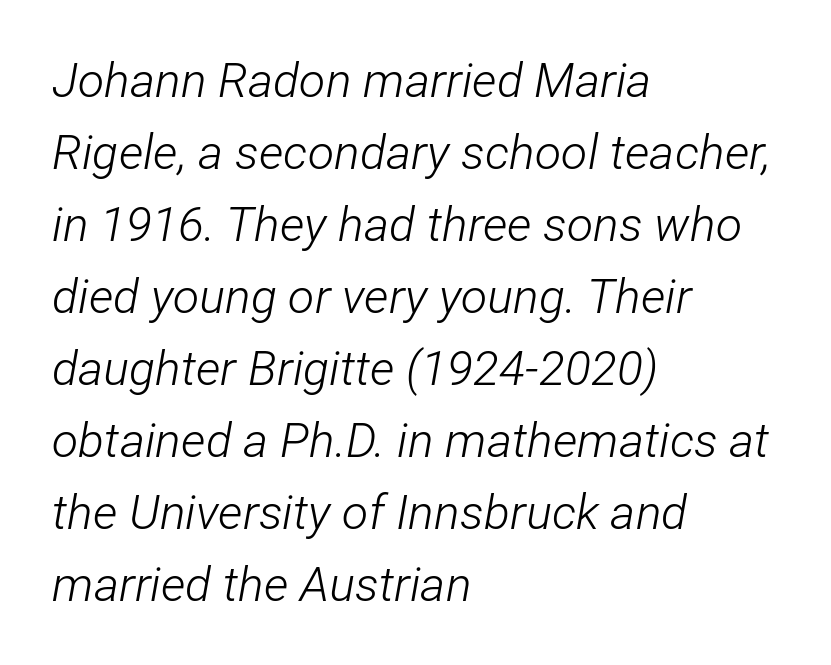
These lines were composed using italics. Letter spacing: default. Weight: not bold — regular or lighter. Reading down the column, the eye jumps a familiar distance to each next line.
